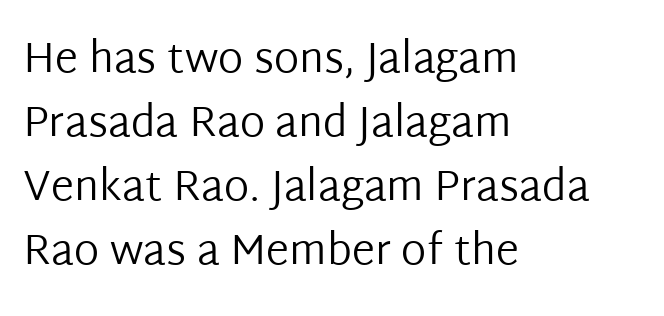
The image shows 42 px regular-weight sans-serif type, upright; set left-aligned, normal line spacing (1.52x), normal letter spacing, not underlined; low stroke contrast and a medium x-height.
